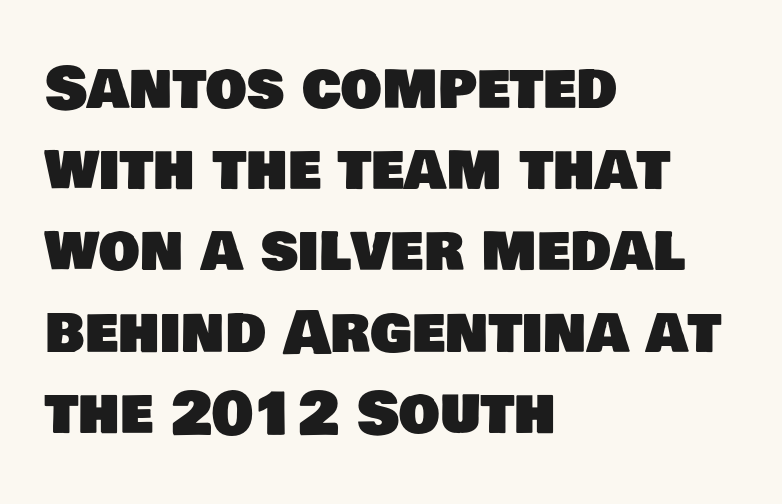
The image shows 58 px sans-serif type; set left-aligned, normal line spacing (1.4x), normal letter spacing, not underlined; low stroke contrast and a large x-height.
